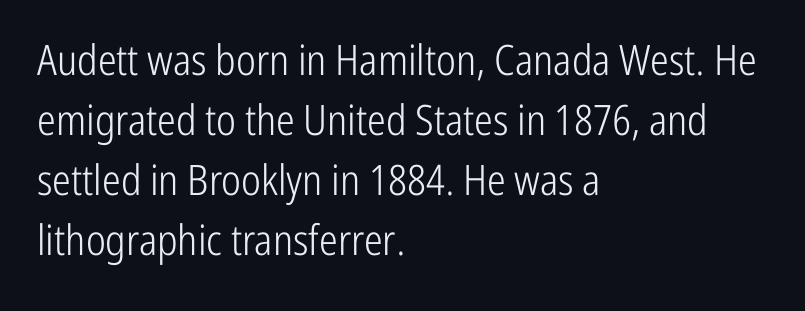
Q: Is the text bold? A: No.
Q: Is the text italic (slanted)? A: No, it is upright.
Q: Is the typeface a serif or a sans-serif typeface? A: Sans-serif.
Q: Is the text underlined? A: No.
Q: How is the paragraph aligned? A: Left-aligned.
Q: Is the spacing between letters normal or unusually wide? A: Normal.
Q: Is the spacing between lines tight, normal or loose? A: Normal.
Q: Width (condensed, normal, or wide)? A: Condensed.
Q: Stroke contrast? A: Low.
Q: x-height? A: Medium.
Q: Monospaced? A: No.
